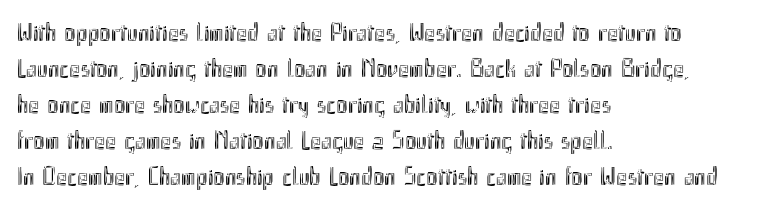
Q: Is the text italic (slanted)? A: No, it is upright.
Q: Is the text underlined? A: No.
Q: How is the paragraph aligned? A: Left-aligned.
Q: Is the spacing between letters normal or unusually wide? A: Normal.
Q: Is the spacing between lines tight, normal or loose? A: Normal.
